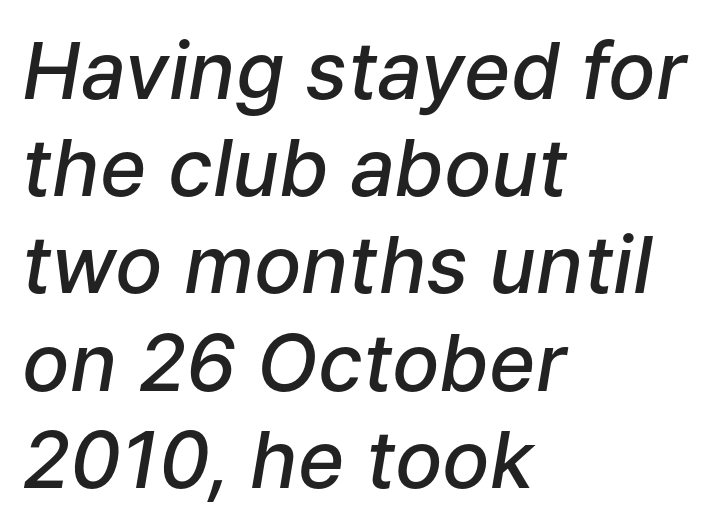
{"italic": "yes", "lean": "right", "slant_degrees": 9, "bold": "semi", "weight": "semibold", "width": "normal", "stroke_contrast": "low", "x_height": "medium", "monospaced": "no", "underline": "no", "align": "left", "line_spacing_ratio": 1.23, "letter_spacing": "normal", "letter_spacing_em": 0.0, "glyph_px": 79}
